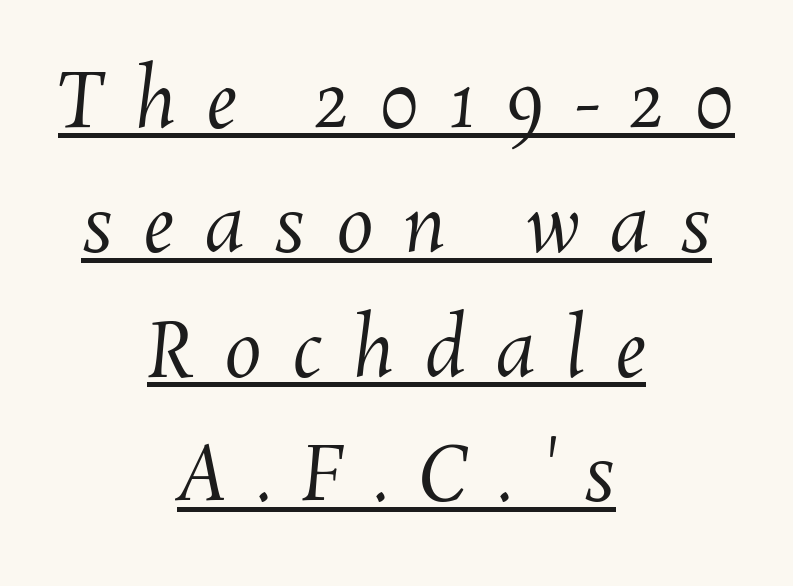
Regular leading. The letters are spread apart with noticeably loose tracking. Which margin do the lines hug? Neither — every line sits in the middle. A quiet, ordinary-to-light weight characterises the typeface. You could not count columns in this text — the font is proportionally spaced. Beneath each row of characters lies a ruled line.
